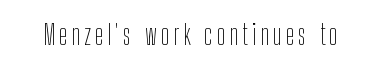
The image shows 28 px thin, condensed sans-serif type, upright; set not underlined; low stroke contrast and a medium x-height.
